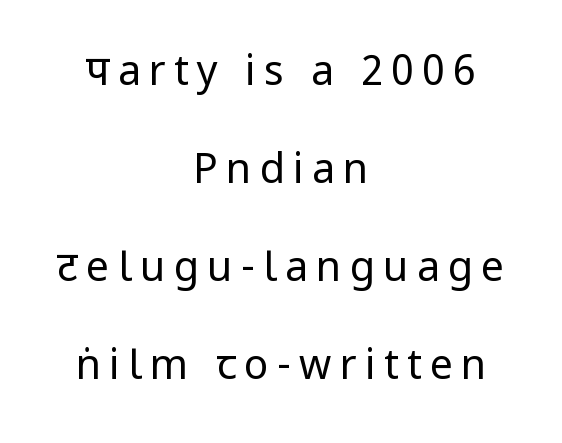
Baseline-to-baseline distance is far greater than the letter height. Line starts and ends both wander, symmetrically. In terms of letterform style, serifs are entirely absent. Is this a heavy cut? Hardly; it is regular or lighter. The lettering stays uniformly vertical, giving the passage a roman look.
